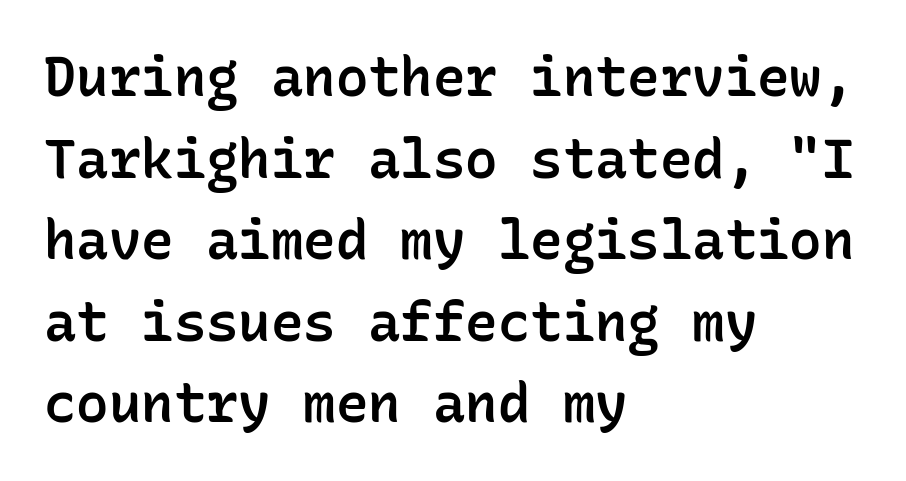
Posture: vertical. Notice how descenders clear the ascenders below comfortably — that's standard leading. Typographically, this falls in the sans-serif category. Unmarked baselines from the first word to the last. Compared with an ordinary text face, these strokes are moderately heavier — a semibold. In terms of letterspacing, this is plain default setting.
